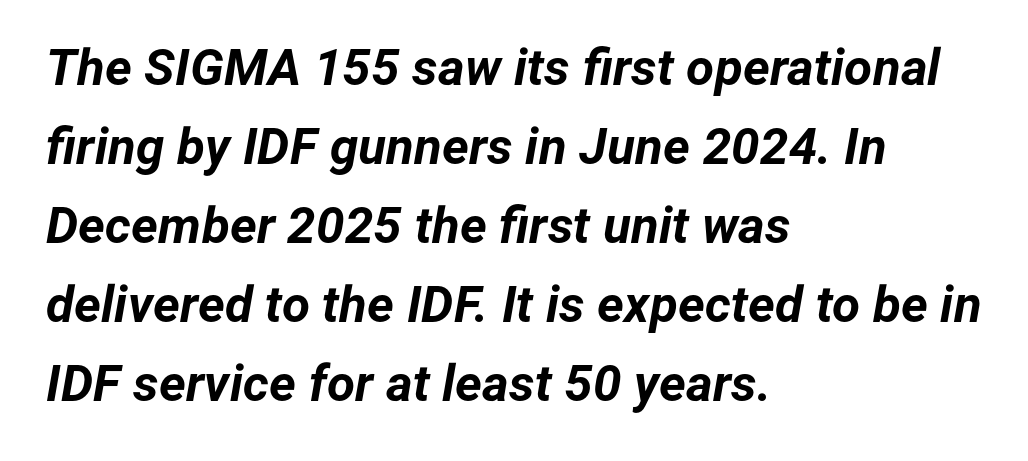
Q: Is the text bold? A: Yes.
Q: Is the text italic (slanted)? A: Yes, it leans right by about 12 degrees.
Q: Is the text underlined? A: No.
Q: How is the paragraph aligned? A: Left-aligned.
Q: Is the spacing between letters normal or unusually wide? A: Normal.
Q: Is the spacing between lines tight, normal or loose? A: Normal.
Q: Width (condensed, normal, or wide)? A: Normal.
Q: Stroke contrast? A: Low.
Q: x-height? A: Medium.
Q: Monospaced? A: No.
